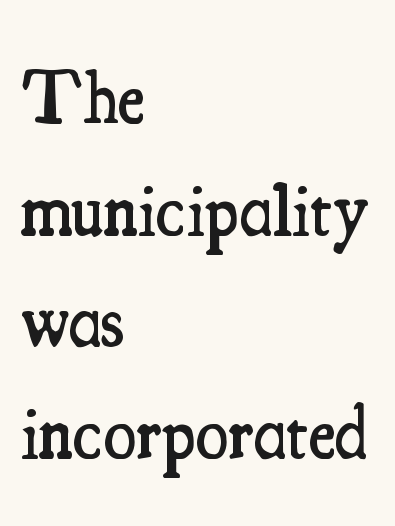
Q: Is the text bold? A: Semi-bold.
Q: Is the text italic (slanted)? A: No, it is upright.
Q: Is the typeface a serif or a sans-serif typeface? A: Serif.
Q: Is the text underlined? A: No.
Q: How is the paragraph aligned? A: Left-aligned.
Q: Is the spacing between letters normal or unusually wide? A: Normal.
Q: Is the spacing between lines tight, normal or loose? A: Normal.
Q: Width (condensed, normal, or wide)? A: Condensed.
Q: Stroke contrast? A: Medium.
Q: x-height? A: Small.
Q: Monospaced? A: No.
